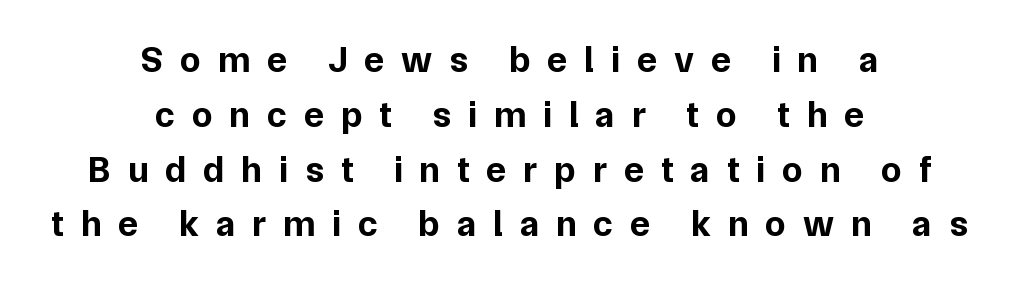
{"serif": "no", "italic": "no", "bold": "yes", "weight": "bold", "width": "normal", "stroke_contrast": "low", "x_height": "medium", "monospaced": "no", "underline": "no", "align": "center", "line_spacing": "normal", "line_spacing_ratio": 1.48, "letter_spacing": "wide", "letter_spacing_em": 0.46, "glyph_px": 37}
